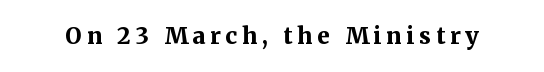
Nobody drew a line under any word here. Every character sits straight up, as roman type does. I'd describe the lettering as bold — thick and assertive. The face used here is rendered with a markedly widened letterfit.
